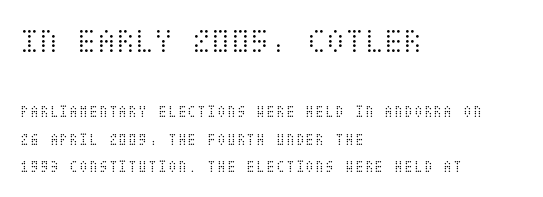
Q: Is the text bold? A: No.
Q: Is the text italic (slanted)? A: No, it is upright.
Q: Is the text underlined? A: No.
Q: How is the paragraph aligned? A: Left-aligned.
Q: Is the spacing between letters normal or unusually wide? A: Normal.
Q: Is the spacing between lines tight, normal or loose? A: Normal.
Q: Which block of text is set in a larger size, the first (top) or the second (bottom)? A: The first (top) one.
Q: Width (condensed, normal, or wide)? A: Condensed.
Q: Stroke contrast? A: Medium.
Q: x-height? A: Large.
